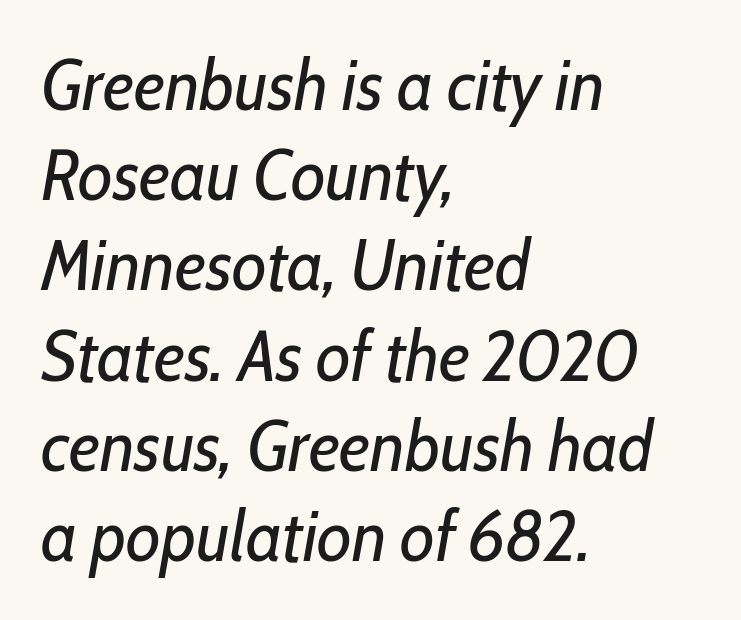
The image shows 71 px regular-weight, condensed type, italic (leaning right); set left-aligned, normal line spacing (1.27x), normal letter spacing, not underlined; low stroke contrast and a medium x-height.
